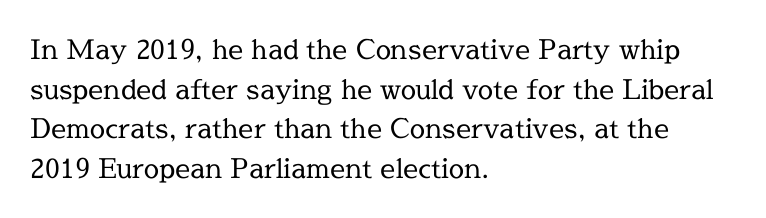
Notice how descenders clear the ascenders below comfortably — that's standard leading. Inter-character spacing is left at the font's built-in metrics. Bare-footed words on every line. The strokes are not fattened; the text isn't bold. A student would call this left alignment; a typographer would say flush left, rag right.
